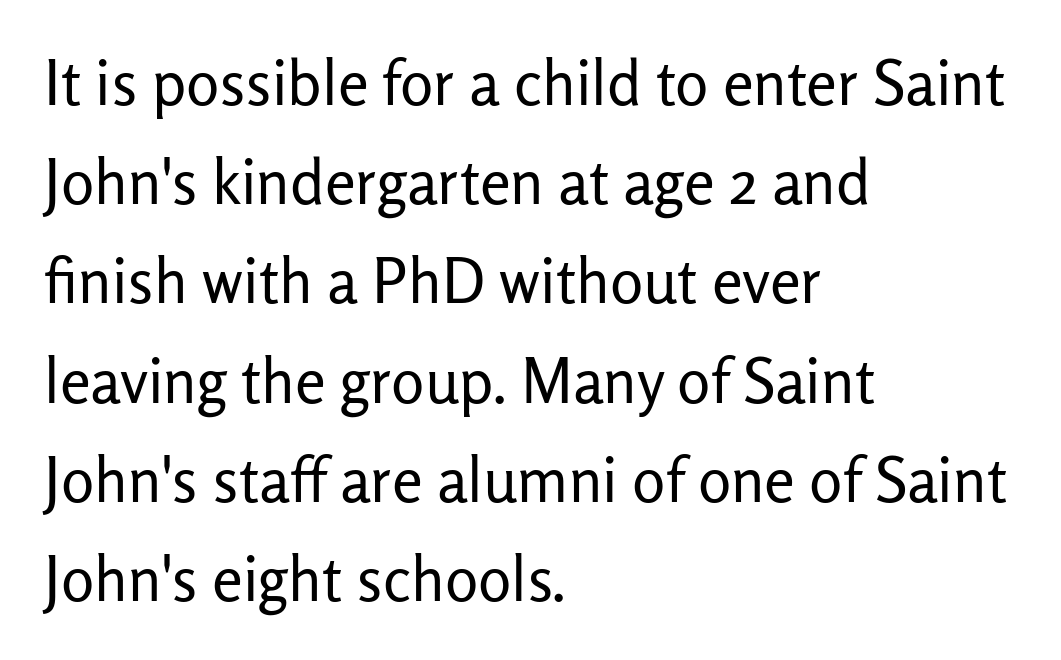
Horizontal alignment here is leftward, the default for most running prose. The typography opts for an upright posture over an oblique one. Evenly set lines give the paragraph a standard silhouette. Proportional: the letters do not fall into vertical columns. Typographically, this falls in the sans-serif category. Tracking value appears to be zero — textbook default spacing.
